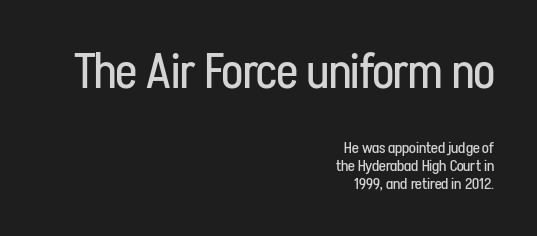
The image shows 49 px regular-weight, condensed sans-serif type, upright; set right-aligned, tight line spacing (1.13x), normal letter spacing, not underlined; the first (top) block is 3.06x larger; low stroke contrast and a medium x-height.
